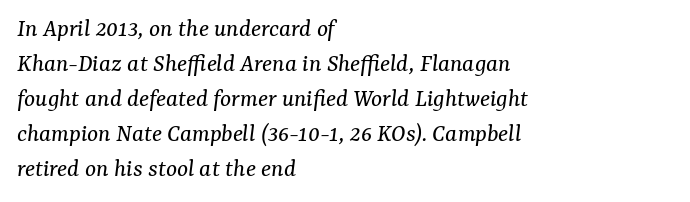
The rows are spaced the way most documents space them. One-word summary of the alignment: left. The horizontal fit of the characters is conventional and even. The area under the type is left untouched. Heft: none added — not bold.
